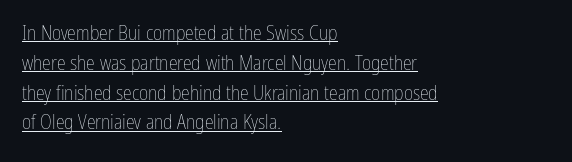
{"italic": "no", "bold": "no", "underline": "yes", "align": "left", "line_spacing": "normal", "line_spacing_ratio": 1.49, "letter_spacing": "normal", "letter_spacing_em": 0.0, "glyph_px": 20}
